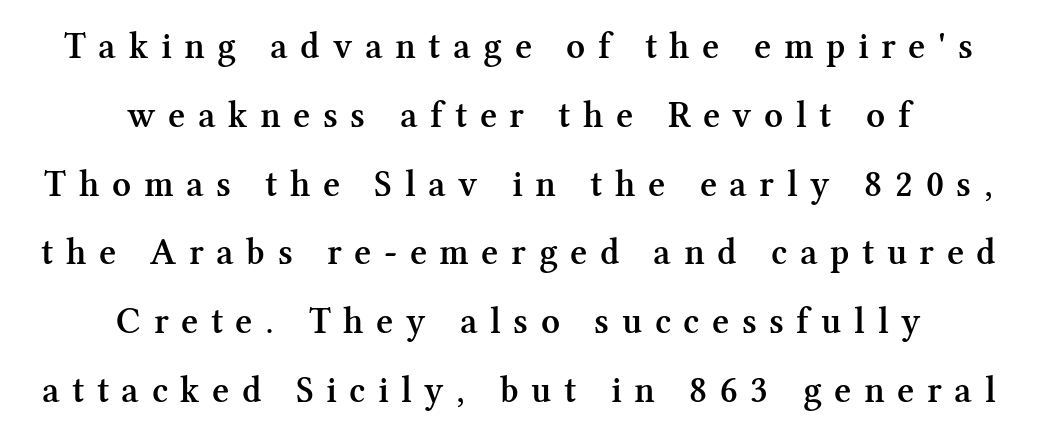
{"serif": "yes", "italic": "no", "bold": "semi", "weight": "semibold", "width": "normal", "stroke_contrast": "medium", "x_height": "medium", "monospaced": "no", "underline": "no", "align": "center", "line_spacing_ratio": 1.86, "letter_spacing": "wide", "letter_spacing_em": 0.34, "glyph_px": 37}
